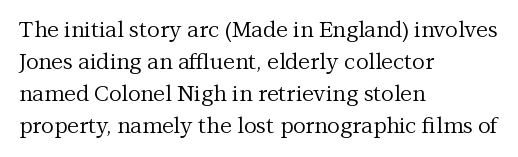
The image shows 22 px text type, upright; set left-aligned, normal line spacing (1.45x), normal letter spacing, not underlined.
